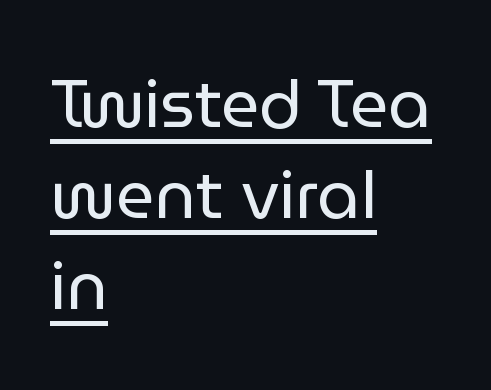
The image shows 67 px regular-weight sans-serif type, upright; set left-aligned, normal line spacing (1.36x), normal letter spacing, underlined; low stroke contrast and a medium x-height.
